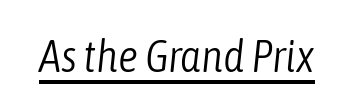
The image shows 45 px light, condensed type, italic (leaning right); set normal letter spacing, underlined; low stroke contrast and a medium x-height.
